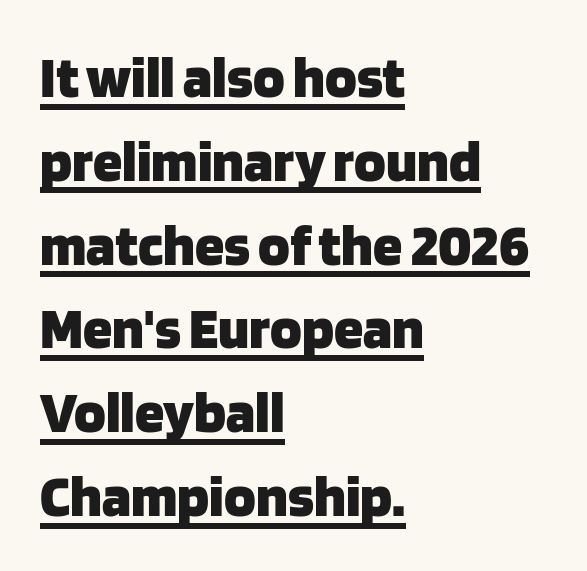
{"serif": "no", "italic": "no", "bold": "yes", "weight": "heavy", "width": "normal", "stroke_contrast": "low", "x_height": "large", "monospaced": "no", "underline": "yes", "align": "left", "line_spacing": "normal", "line_spacing_ratio": 1.42, "letter_spacing": "normal", "letter_spacing_em": 0.0, "glyph_px": 59}
